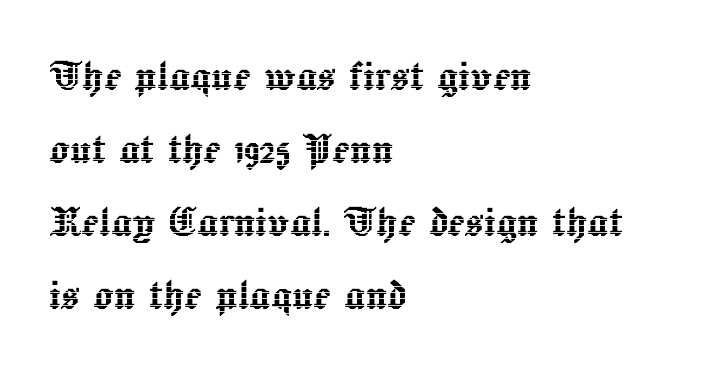
Q: Is the text italic (slanted)? A: No, it is upright.
Q: Is the text underlined? A: No.
Q: How is the paragraph aligned? A: Left-aligned.
Q: Is the spacing between letters normal or unusually wide? A: Normal.
Q: Is the spacing between lines tight, normal or loose? A: Normal.
Q: Width (condensed, normal, or wide)? A: Normal.
Q: x-height? A: Medium.
Q: Monospaced? A: No.
